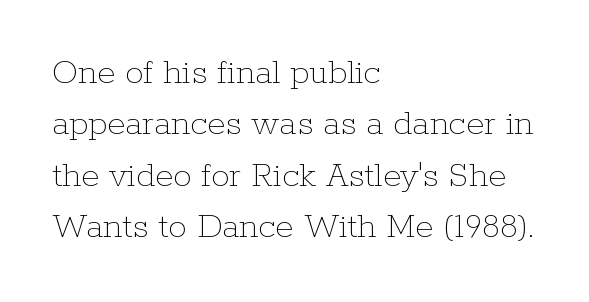
The image shows 37 px thin type, upright; set left-aligned, normal line spacing (1.39x), normal letter spacing, not underlined; low stroke contrast and a medium x-height.
